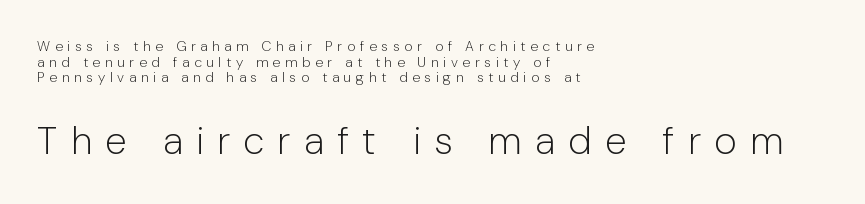
Q: Is the text bold? A: No.
Q: Is the text italic (slanted)? A: No, it is upright.
Q: Is the typeface a serif or a sans-serif typeface? A: Sans-serif.
Q: Is the text underlined? A: No.
Q: How is the paragraph aligned? A: Left-aligned.
Q: Is the spacing between letters normal or unusually wide? A: Unusually wide.
Q: Is the spacing between lines tight, normal or loose? A: Tight.
Q: Which block of text is set in a larger size, the first (top) or the second (bottom)? A: The second (bottom) one.
Q: Width (condensed, normal, or wide)? A: Normal.
Q: Stroke contrast? A: Low.
Q: x-height? A: Medium.
Q: Monospaced? A: No.
